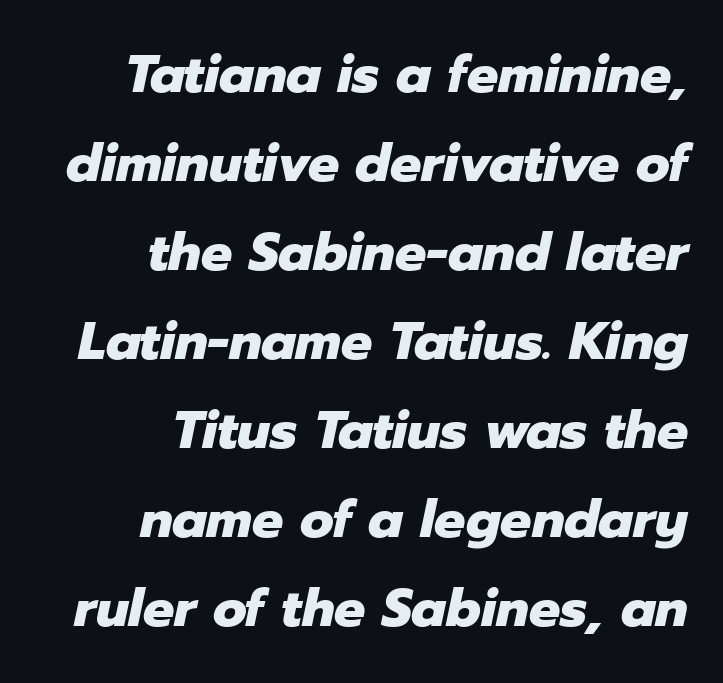
These lines were composed using italics. The passage shown has conventional tracking throughout. Note the varied advance widths — an 'i' is clearly narrower than an 'm'. The zone under the glyphs is completely vacant. A student would call this right alignment; a typographer would say flush right, rag left. Its strokes are broad and dark, the hallmark of bold type.
